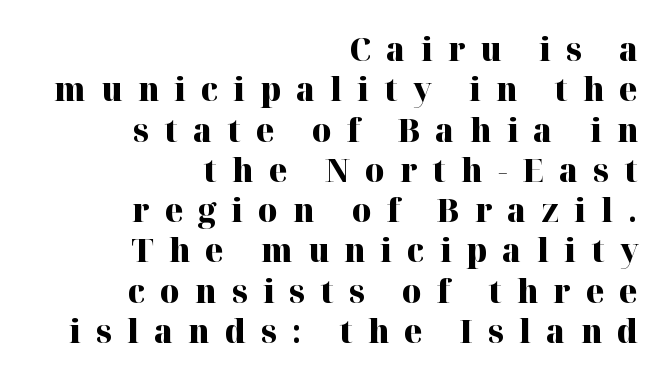
{"serif": "yes", "italic": "no", "bold": "yes", "weight": "heavy", "width": "normal", "stroke_contrast": "high", "x_height": "medium", "monospaced": "no", "underline": "no", "align": "right", "line_spacing_ratio": 1.22, "letter_spacing": "wide", "letter_spacing_em": 0.46, "glyph_px": 33}
